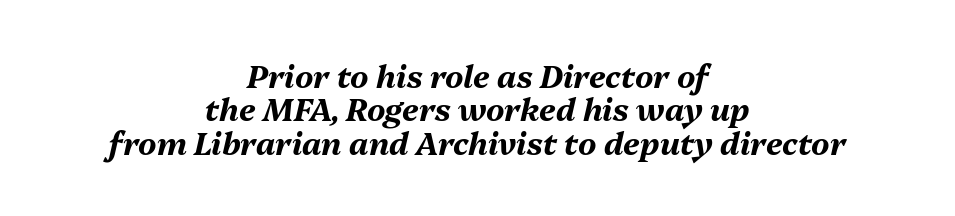
Q: Is the text bold? A: Yes.
Q: Is the text italic (slanted)? A: Yes, it leans right by about 13 degrees.
Q: Is the text underlined? A: No.
Q: How is the paragraph aligned? A: Centered.
Q: Is the spacing between letters normal or unusually wide? A: Normal.
Q: Is the spacing between lines tight, normal or loose? A: Tight.
Q: Width (condensed, normal, or wide)? A: Normal.
Q: Stroke contrast? A: Medium.
Q: x-height? A: Medium.
Q: Monospaced? A: No.
